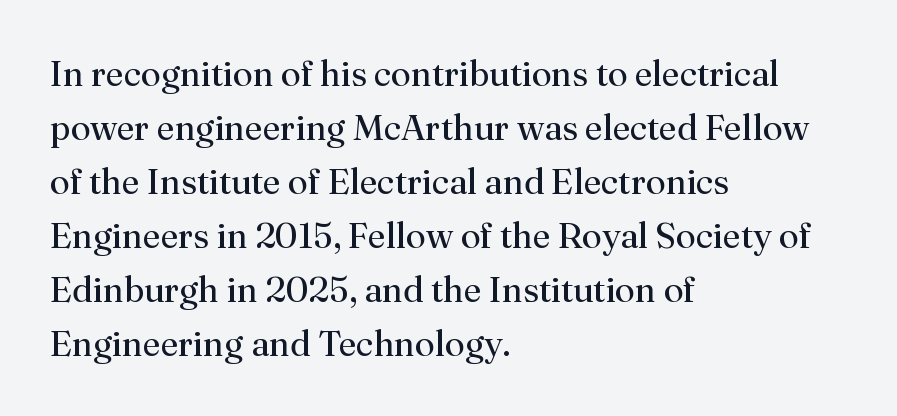
{"serif": "yes", "italic": "no", "bold": "no", "weight": "regular", "width": "normal", "stroke_contrast": "medium", "x_height": "small", "monospaced": "no", "underline": "no", "align": "left", "line_spacing": "normal", "line_spacing_ratio": 1.5, "letter_spacing": "normal", "letter_spacing_em": 0.0, "glyph_px": 36}
